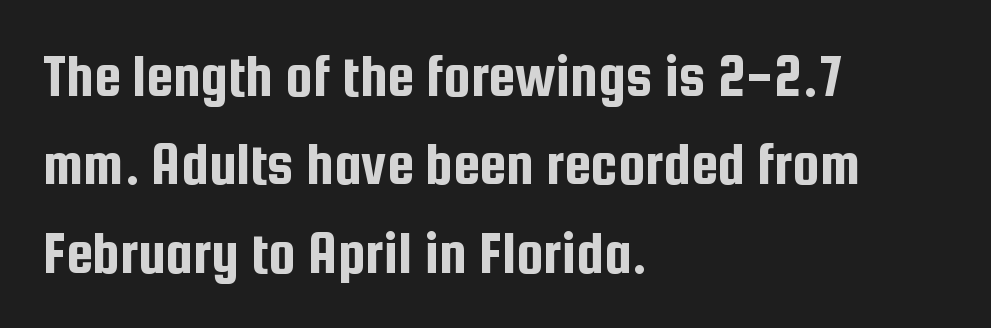
The typeface chosen for these lines omits serifs. Honestly, the letter spacing is just normal — you wouldn't notice it. Horizontally, the lines are justified to the leading edge only. The letters stand straight up with perfectly vertical stems. Varying glyph widths throughout — classic text-font behaviour. Does the leading feel generous? No, just average.
